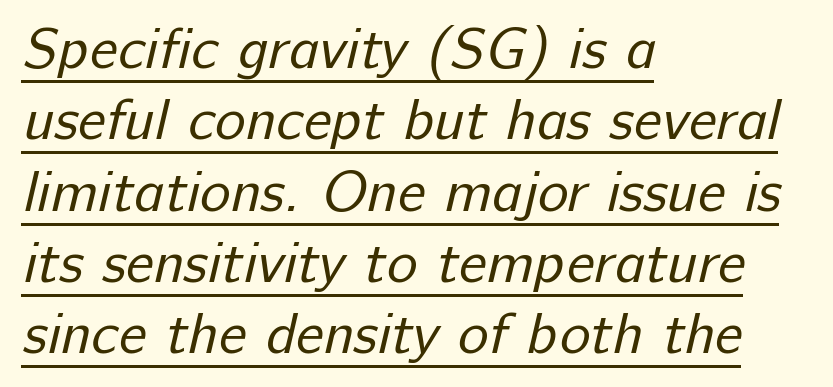
Q: Is the text bold? A: No.
Q: Is the typeface a serif or a sans-serif typeface? A: Sans-serif.
Q: Is the text underlined? A: Yes.
Q: How is the paragraph aligned? A: Left-aligned.
Q: Is the spacing between letters normal or unusually wide? A: Normal.
Q: Width (condensed, normal, or wide)? A: Normal.
Q: Stroke contrast? A: Low.
Q: x-height? A: Medium.
Q: Monospaced? A: No.
